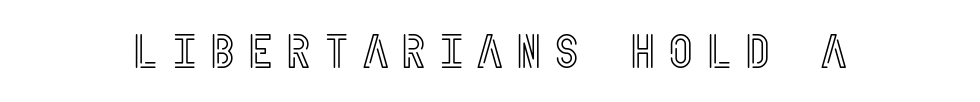
Q: Is the text italic (slanted)? A: No, it is upright.
Q: Is the text underlined? A: No.
Q: Is the spacing between letters normal or unusually wide? A: Unusually wide.
Q: Width (condensed, normal, or wide)? A: Condensed.
Q: x-height? A: Large.
